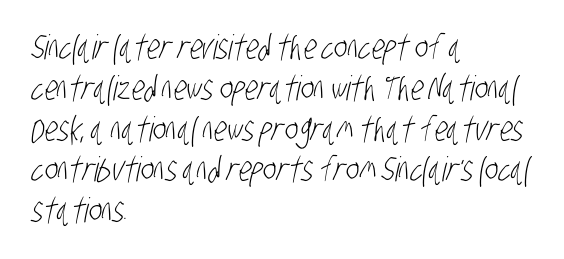
Look at the bottom of the vertical strokes: they stop flat, with no serifs. These lines keep a tight, regular rhythm from letter to letter. Summary of weight: not heavy and not bold. Lines of text with bare space underneath.
